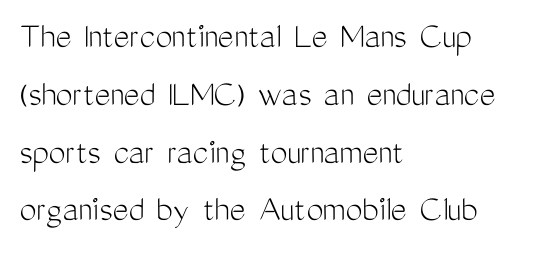
The image shows 38 px light, condensed sans-serif type, upright; set left-aligned, normal line spacing (1.52x), normal letter spacing, not underlined; medium stroke contrast and a medium x-height.
